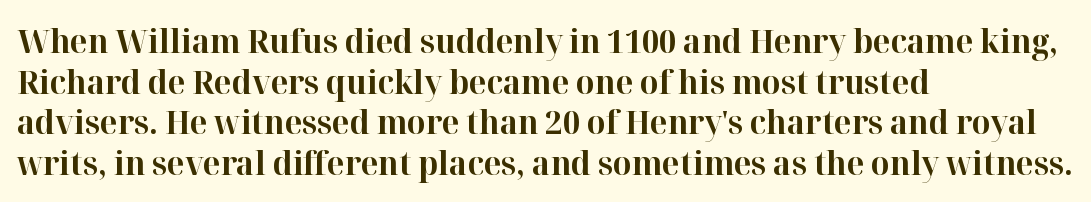
{"serif": "yes", "italic": "no", "bold": "yes", "weight": "bold", "width": "normal", "stroke_contrast": "high", "x_height": "medium", "monospaced": "no", "underline": "no", "align": "left", "line_spacing_ratio": 1.23, "letter_spacing": "normal", "letter_spacing_em": 0.0, "glyph_px": 33}
